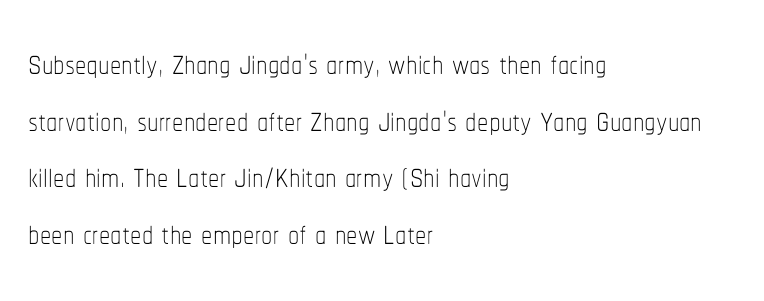
{"italic": "no", "bold": "no", "weight": "thin", "width": "condensed", "stroke_contrast": "low", "x_height": "medium", "monospaced": "no", "underline": "no", "align": "left", "line_spacing": "normal", "line_spacing_ratio": 1.26, "letter_spacing": "normal", "letter_spacing_em": 0.0, "glyph_px": 45}
